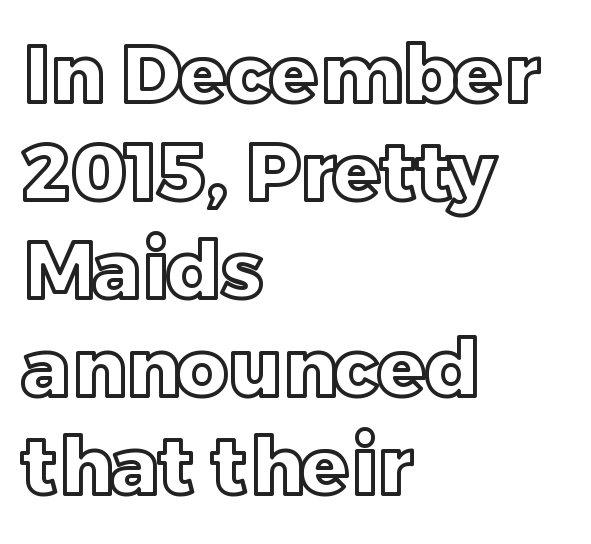
{"italic": "no", "width": "normal", "x_height": "large", "monospaced": "no", "underline": "no", "align": "left", "line_spacing_ratio": 1.24, "letter_spacing": "normal", "letter_spacing_em": 0.0, "glyph_px": 79}
